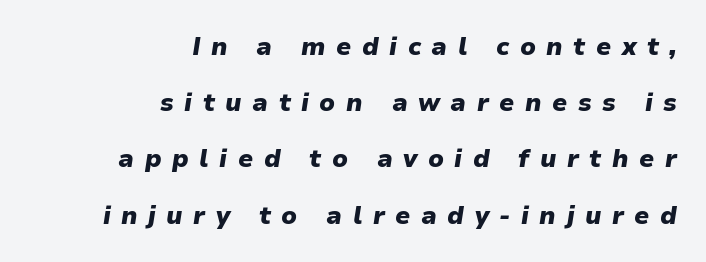
The image shows 25 px bold type, italic (leaning right); set right-aligned, loose line spacing (2.25x), unusually wide letter spacing (+0.42 em), not underlined.
